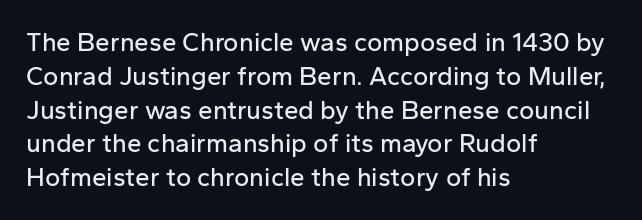
The ragged edge is on the right, which tells us the setting is flush left. How would I describe the line gaps? Plain and ordinary. This is the regular roman posture of the typeface. Only glyphs here, with clear space below each row.
